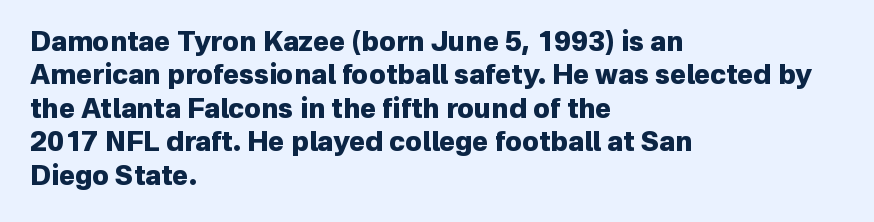
There is no visible air inserted between adjacent glyphs. Compared with a centered layout, this one pins lines to the left instead. The strokes are fattened all the way to bold. A typesetter would mark this as roman, not italic. The words here are not underlined.
